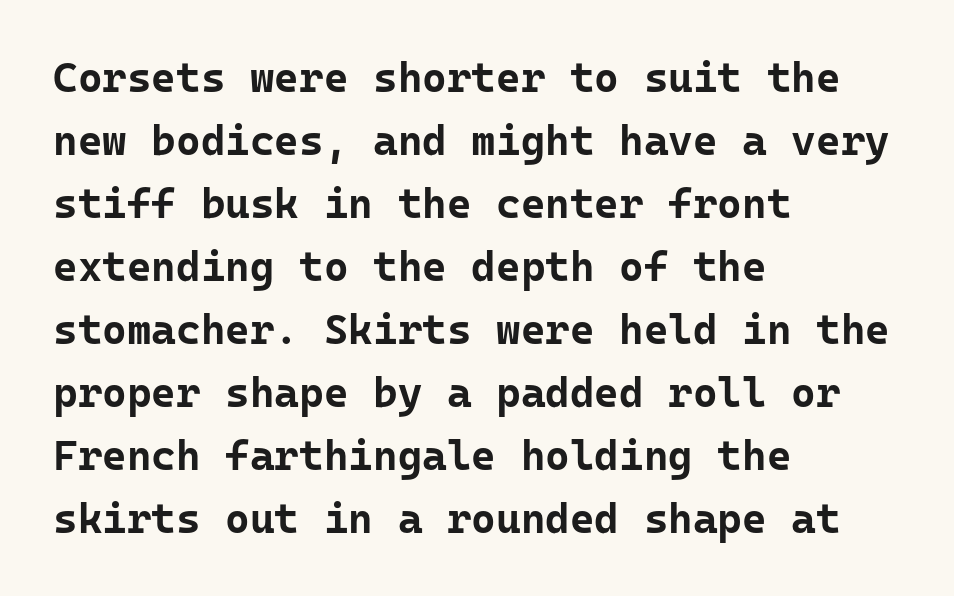
{"serif": "no", "italic": "no", "bold": "yes", "weight": "bold", "width": "normal", "stroke_contrast": "low", "x_height": "medium", "underline": "no", "align": "left", "line_spacing": "normal", "line_spacing_ratio": 1.5, "letter_spacing": "normal", "letter_spacing_em": 0.0, "glyph_px": 42}
